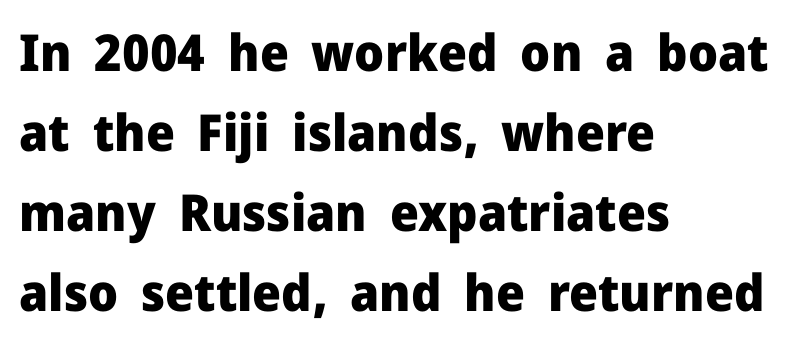
The image shows 51 px heavy sans-serif type, upright; set left-aligned, normal line spacing (1.57x), normal letter spacing, not underlined; low stroke contrast and a medium x-height.
